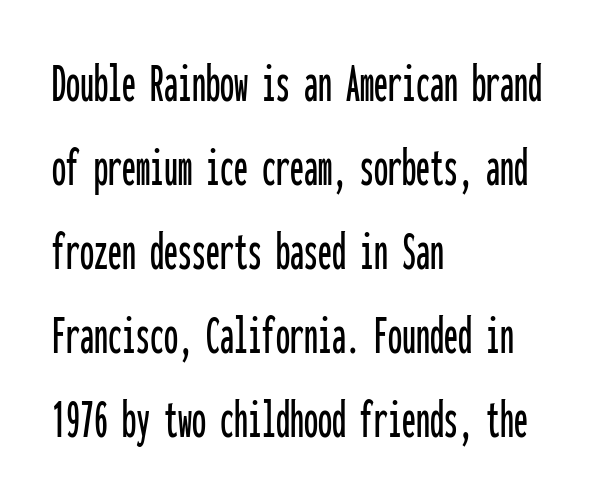
{"serif": "no", "italic": "no", "width": "condensed", "stroke_contrast": "low", "x_height": "medium", "monospaced": "yes", "underline": "no", "align": "left", "line_spacing": "normal", "line_spacing_ratio": 1.5, "letter_spacing": "normal", "letter_spacing_em": 0.0, "glyph_px": 56}
